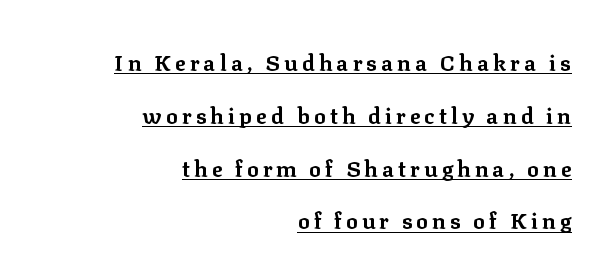
Line ends are locked; line starts wander. Interline gaps are noticeably wide in this sample. Does the lettering tilt? It doesn't — this is upright. Does the weight exceed regular? Yes, all the way to bold. Like a heading marked for emphasis, these lines bear an underscore.
